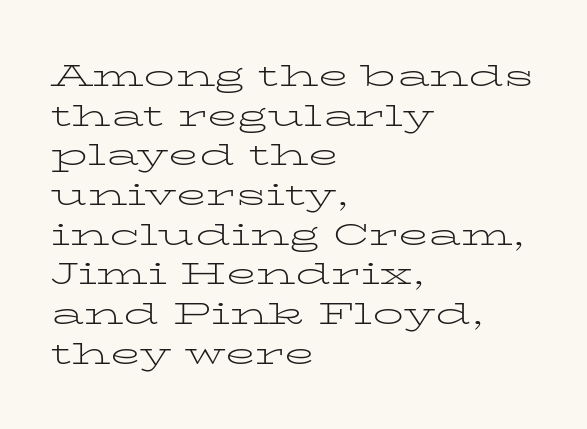
{"serif": "yes", "italic": "no", "bold": "no", "weight": "light", "width": "wide", "stroke_contrast": "low", "x_height": "medium", "monospaced": "no", "underline": "no", "align": "left", "line_spacing": "normal", "line_spacing_ratio": 1.28, "letter_spacing": "normal", "letter_spacing_em": 0.0, "glyph_px": 31}
